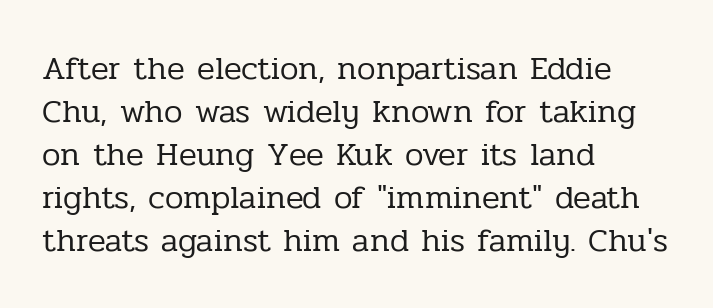
Q: Is the text bold? A: No.
Q: Is the text italic (slanted)? A: No, it is upright.
Q: Is the typeface a serif or a sans-serif typeface? A: Serif.
Q: Is the text underlined? A: No.
Q: How is the paragraph aligned? A: Left-aligned.
Q: Is the spacing between letters normal or unusually wide? A: Normal.
Q: Is the spacing between lines tight, normal or loose? A: Normal.
Q: Width (condensed, normal, or wide)? A: Normal.
Q: Stroke contrast? A: Low.
Q: x-height? A: Medium.
Q: Monospaced? A: No.
